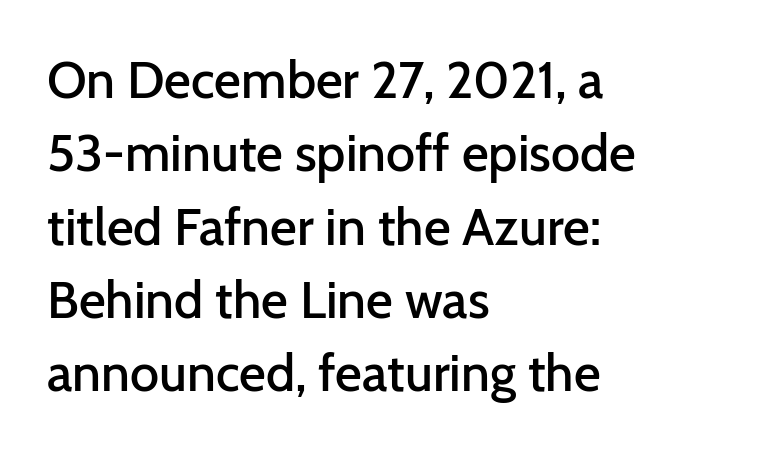
The image shows 52 px semibold sans-serif type, upright; set left-aligned, normal line spacing (1.41x), normal letter spacing, not underlined; low stroke contrast and a medium x-height.
